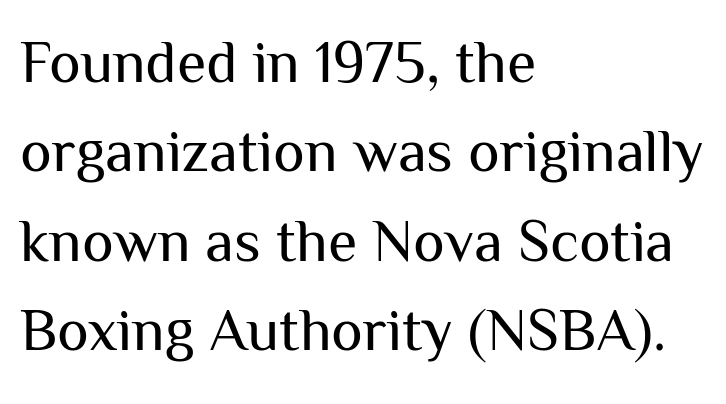
Looks like regular typesetting: each glyph gets only the width it needs. No feet cap the strokes, marking this as sans-serif type. The font sits on the lighter half of the weight spectrum, regular included. You could call the tracking neutral — neither tight nor loose. The words here are not underlined.
